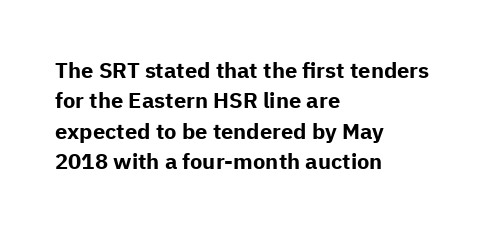
The image shows 22 px bold type, upright; set left-aligned, normal line spacing (1.38x), normal letter spacing, not underlined.
